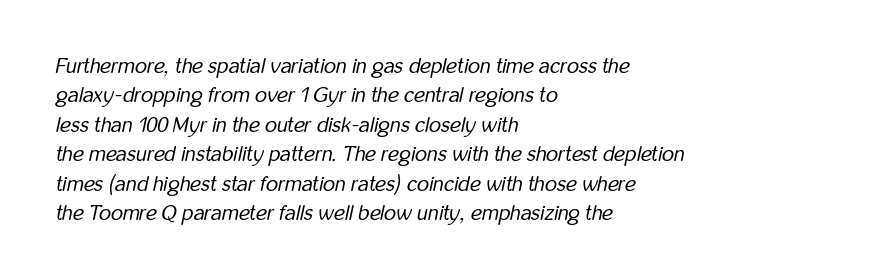
{"italic": "yes", "lean": "right", "slant_degrees": 12, "bold": "no", "underline": "no", "align": "left", "line_spacing": "normal", "line_spacing_ratio": 1.4, "letter_spacing": "normal", "letter_spacing_em": 0.0, "glyph_px": 21}
